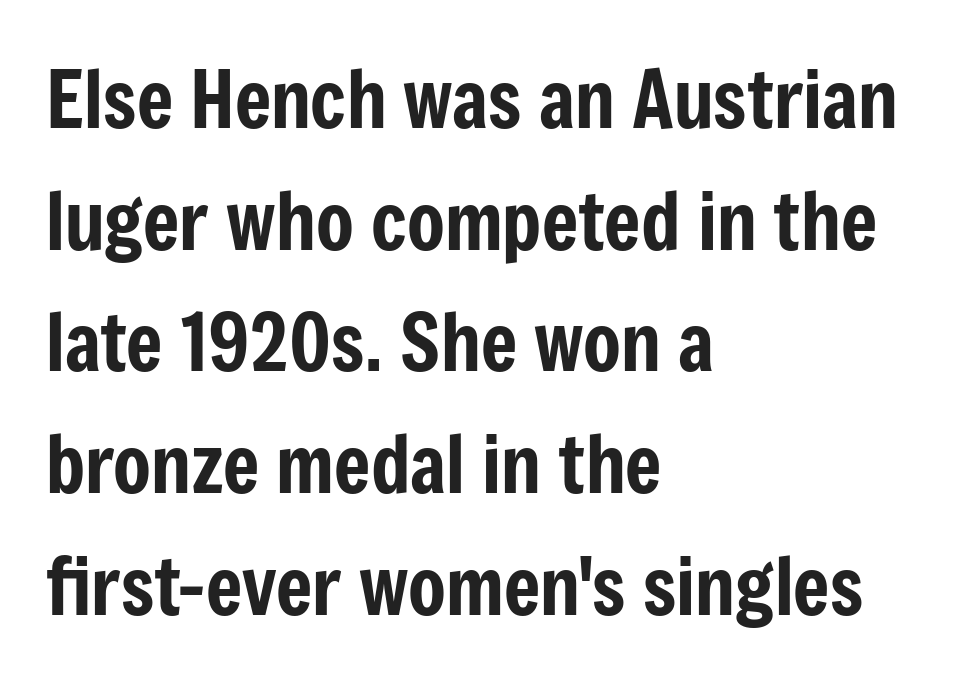
The image shows 78 px condensed sans-serif type, upright; set left-aligned, normal line spacing (1.56x), normal letter spacing, not underlined; low stroke contrast and a medium x-height.
